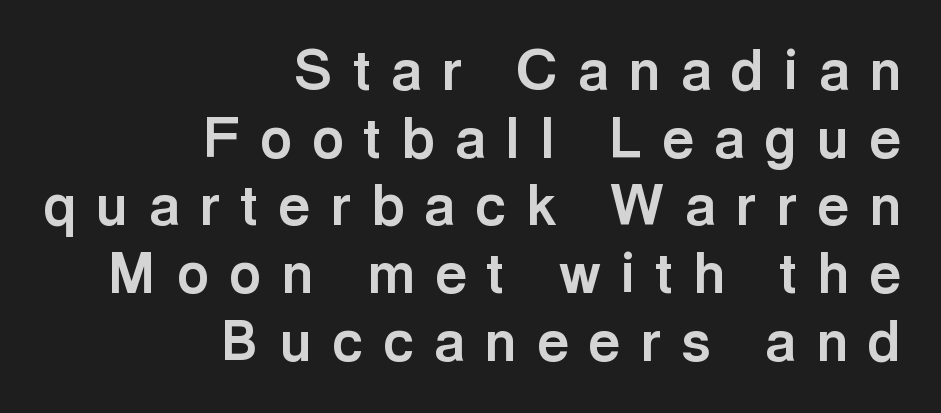
Layout note: lines flush right. This sample uses a sans-serif face. This rendering features lettering with no underline. Inter-character spacing is expanded well beyond the font's built-in metrics. Looks like regular typesetting: each glyph gets only the width it needs. The passage shown is emphatically bold.
